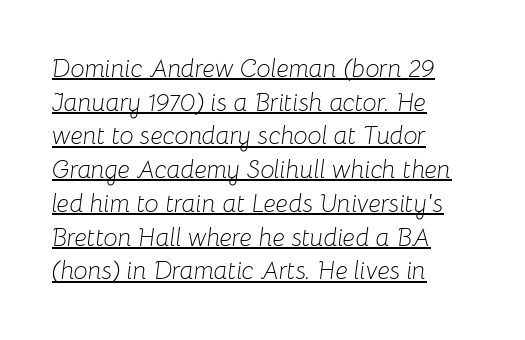
Students, observe the line beneath the letters — that is underlining. These lines stack with their left ends in a neat column. This sample uses an oblique cut, with every glyph tilted off the vertical. Vertically, the passage feels balanced, rows spaced as you'd expect. Words appear dense and cohesive because spacing is normal.
